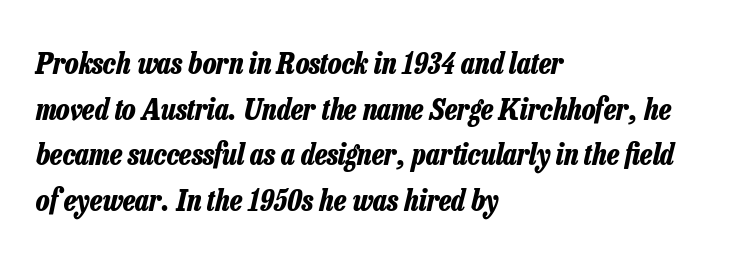
The glyphs look as if they've been sheared to an angle. The rendering uses natural spacing where letterforms have individual widths. All the whitespace from short lines collects on the right. The words here are not underlined. Horizontal bands of white between lines are of average thickness. Weight check: bold — yes, fully.
